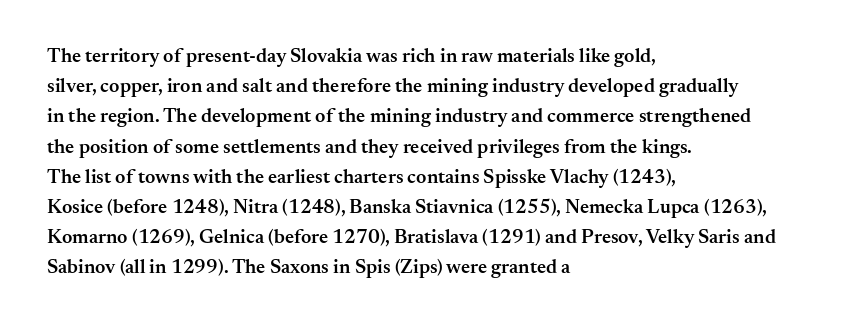
Plain, unruled lines of type. Tracking here is standard; glyphs follow each other at the usual distance. Is the type bold? Partly — it's a semibold, heavier than regular but not fully bold. This sample uses an upright cut, with every glyph sitting square on the baseline. The line-height multiplier appears to be the usual default.
